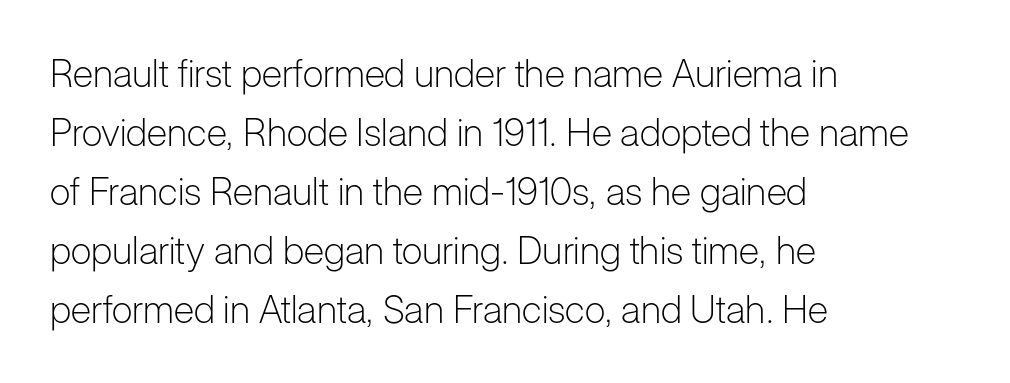
If you drew a ruler down the left edge, every line would touch it. The letters advance in unequal steps, a hallmark of proportional type. Observe the ordinary spacing: letters are neighbours, not strangers. In terms of posture, this sample is upright. Quick note: underline off.
